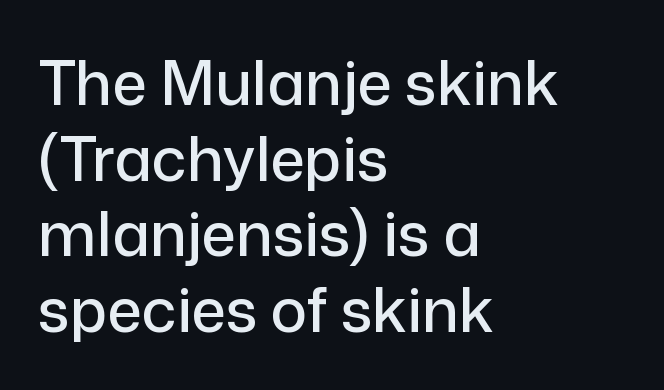
The image shows 61 px sans-serif type, upright; set left-aligned, line spacing 1.24x, normal letter spacing, not underlined; low stroke contrast and a medium x-height.
